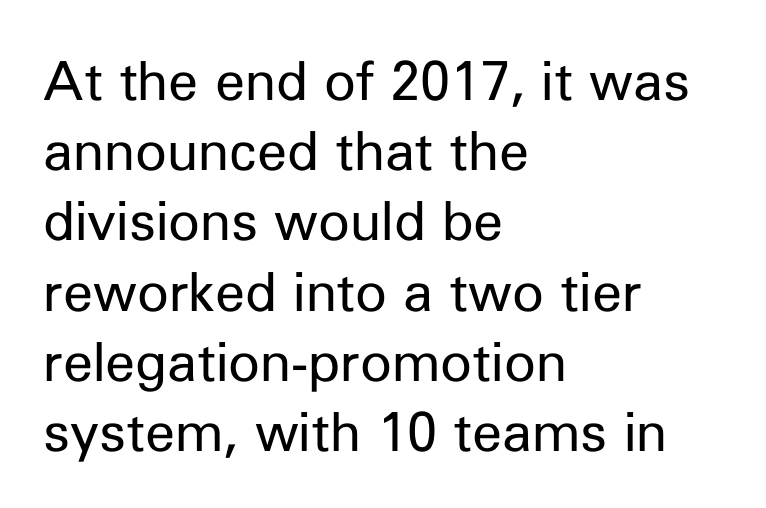
The image shows 54 px regular-weight sans-serif type, upright; set left-aligned, normal line spacing (1.3x), normal letter spacing, not underlined; low stroke contrast and a medium x-height.
